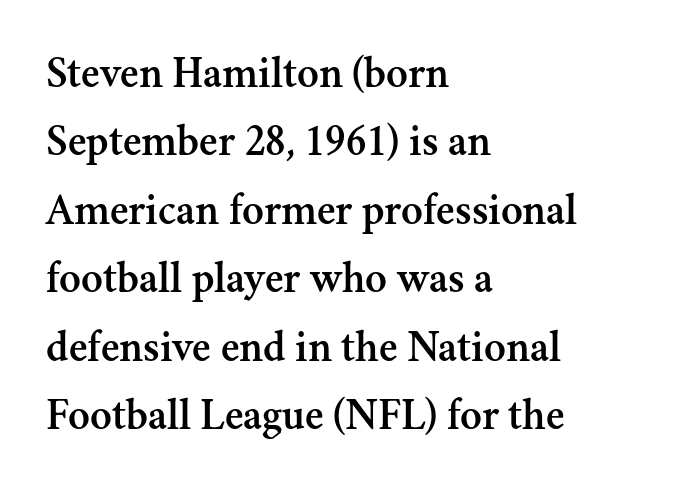
The image shows 45 px serif type, upright; set left-aligned, normal line spacing (1.52x), normal letter spacing, not underlined; medium stroke contrast and a small x-height.
